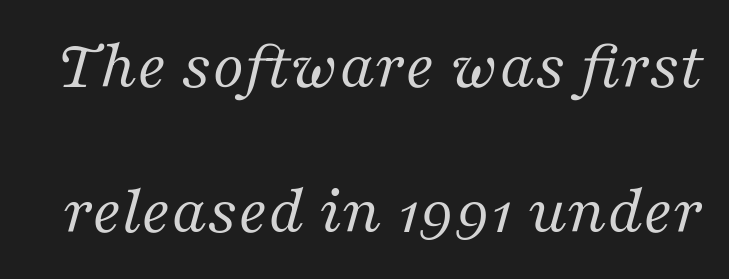
The image shows 69 px regular-weight serif type, italic (leaning right); set loose line spacing (2.1x), normal letter spacing, not underlined; medium stroke contrast and a medium x-height.
